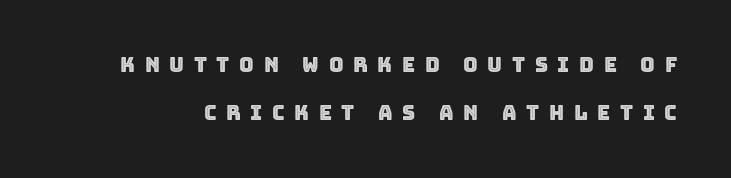
{"italic": "no", "underline": "no", "line_spacing": "loose", "line_spacing_ratio": 2.41, "letter_spacing": "wide", "letter_spacing_em": 0.48, "glyph_px": 20}
